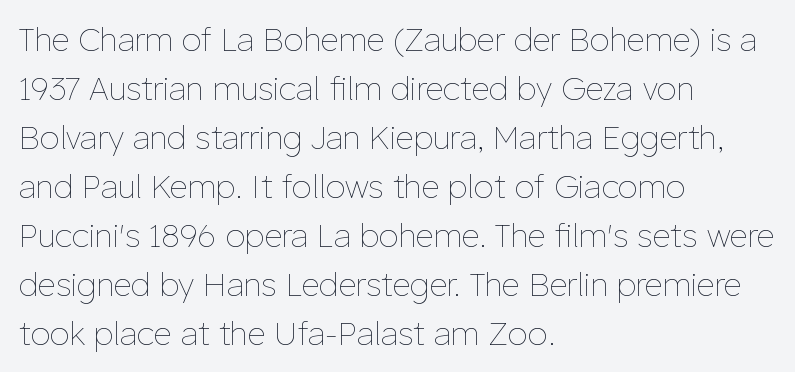
The image shows 32 px thin type, upright; set left-aligned, normal line spacing (1.53x), normal letter spacing, not underlined; low stroke contrast and a medium x-height.
